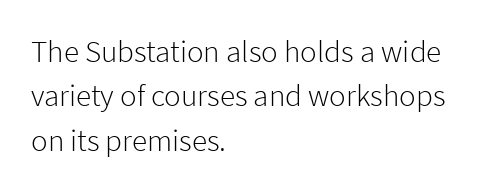
A typesetter would call this leading conventional body-copy spacing. To sum up the face: it is a sans, with no serifs. Horizontally, the lines are justified to the leading edge only. Nothing heavy about these letters — not bold at all.
